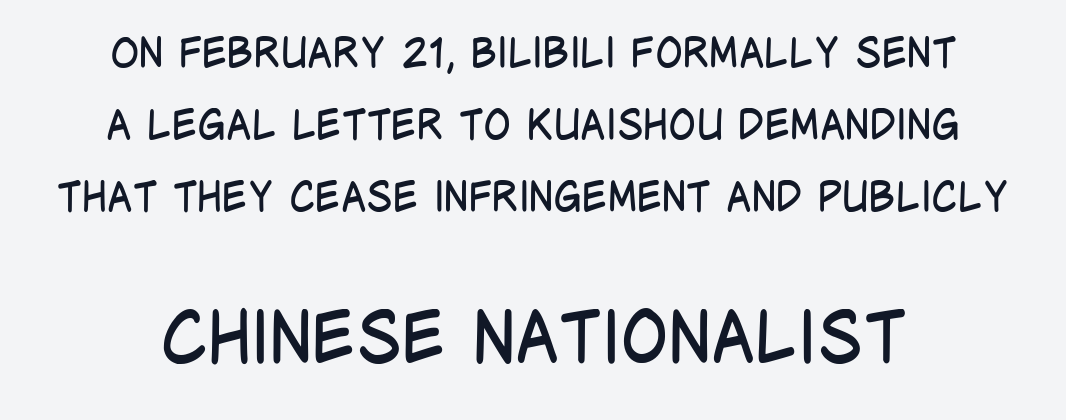
The later block is typeset at a bigger size than the earlier block. Vertical stems look standard width or narrower in stroke. The gap between lines stays unmarked. A typesetter would call this zero additional tracking. Varying glyph widths throughout — classic text-font behaviour. The rendering shows plain stroke endings on the letterforms — a sans-serif design.
